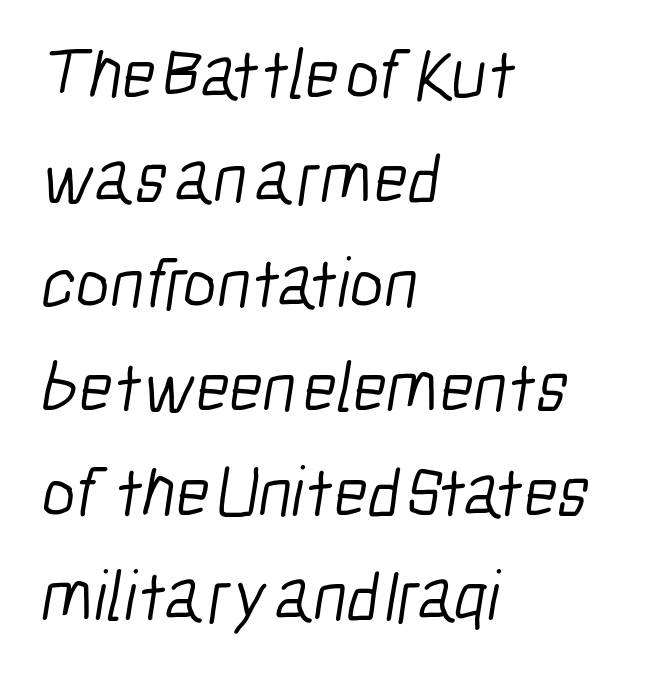
The image shows 72 px light, condensed sans-serif type; set left-aligned, normal line spacing (1.45x), normal letter spacing, not underlined; low stroke contrast and a medium x-height.
